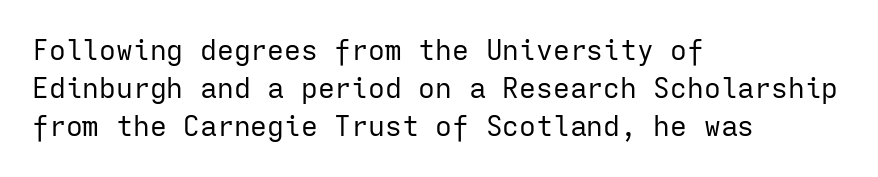
A typesetter would mark this as roman, not italic. The rendering uses typewriter-style spacing with identical character cells. No extra ink here — the face is not bold. The setting favours the left margin, as ordinary paragraphs usually do. The glyphs in this specimen are sans serif. The letters sit at their default tracking, neither squeezed nor spread.
